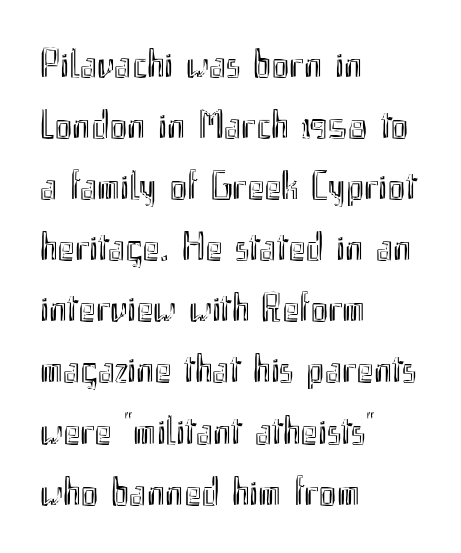
{"italic": "no", "width": "condensed", "x_height": "small", "monospaced": "no", "underline": "no", "align": "left", "line_spacing": "normal", "line_spacing_ratio": 1.49, "letter_spacing": "normal", "letter_spacing_em": 0.0, "glyph_px": 41}
